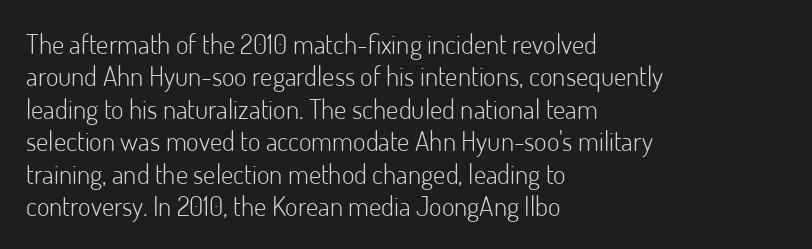
{"italic": "no", "bold": "no", "underline": "no", "align": "left", "line_spacing_ratio": 1.2, "letter_spacing": "normal", "letter_spacing_em": 0.0, "glyph_px": 27}
